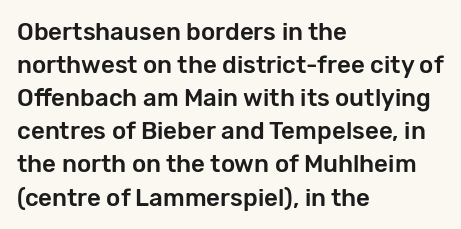
The image shows 24 px text type, upright; set left-aligned, normal line spacing (1.38x), normal letter spacing, not underlined.
